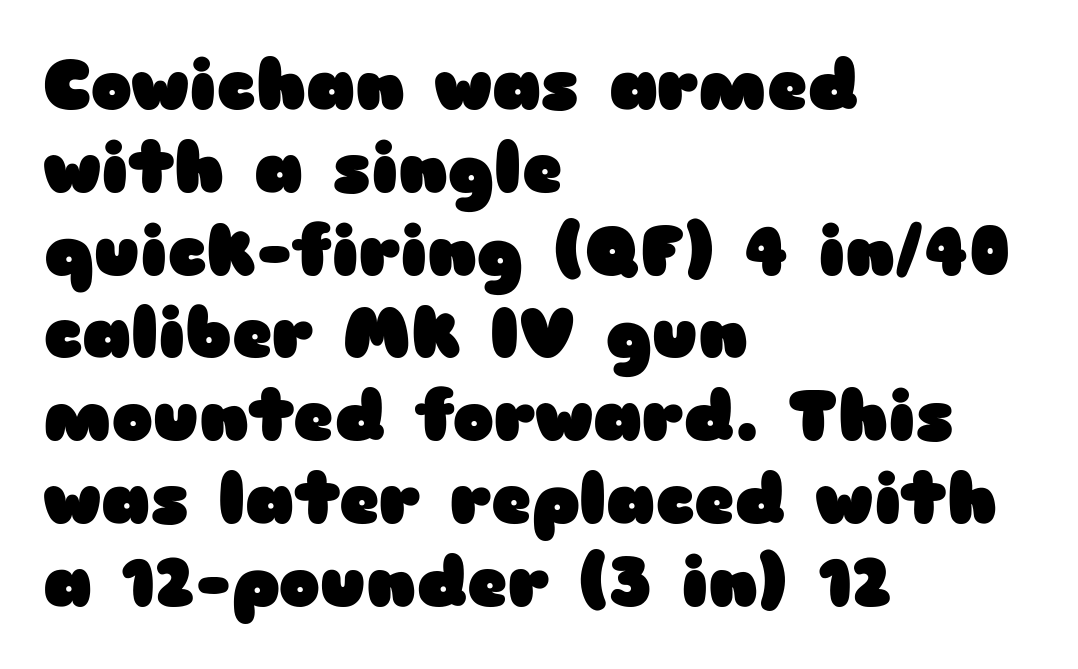
{"serif": "no", "italic": "no", "bold": "yes", "weight": "heavy", "width": "wide", "stroke_contrast": "low", "x_height": "medium", "monospaced": "no", "underline": "no", "align": "left", "line_spacing_ratio": 1.2, "letter_spacing": "normal", "letter_spacing_em": 0.0, "glyph_px": 69}
